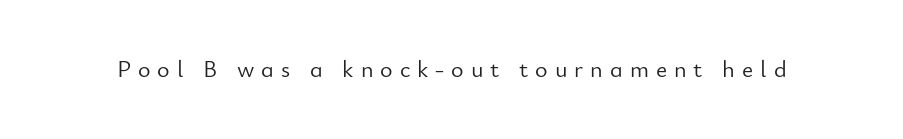
Designer's note — italics off, roman on. Loose tracking; the words dissolve into strings of separated letters. Check the space under the baseline: it is left empty. On a weight scale, this lands at 450 or below.
